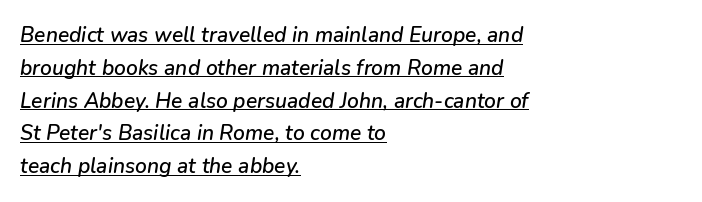
Every character sits at an angle, as italics do. Horizontal alignment here is leftward, the default for most running prose. Honestly, the underline is the first thing you notice here. The rendering keeps characters at their native spacing.
